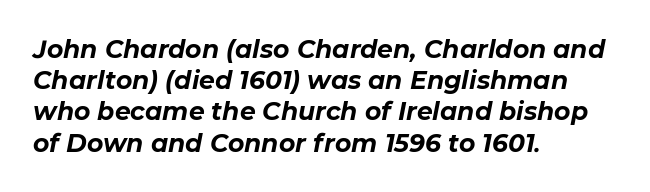
The space beneath each line is pristine and unruled. Reading down the column, the eye jumps a familiar distance to each next line. When letters slant like this, we call the style italic. Heavy, bold letterforms. The letterforms sit shoulder to shoulder at normal distance.
